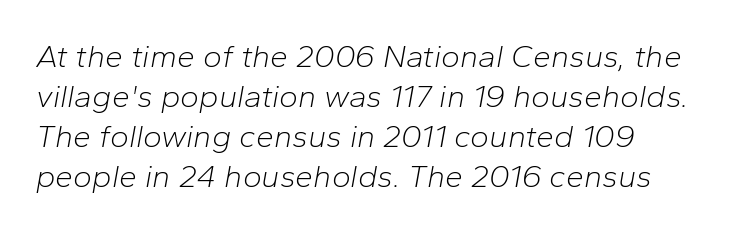
The glyphs look as if they've been sheared to an angle. A light-to-regular cut is what we see here. In CSS terms this would be text-align: left. There is no visible air inserted between adjacent glyphs.
